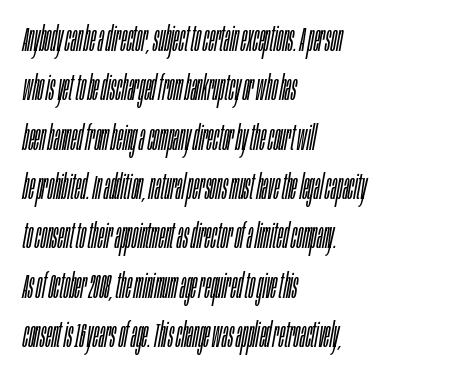
The letters advance in unequal steps, a hallmark of proportional type. Standard letterfit; no display-style spreading of the glyphs. Designer's note — italics engaged. Bare-footed words on every line. The setting favours the left margin, as ordinary paragraphs usually do. Vertically, the passage feels balanced, rows spaced as you'd expect.
